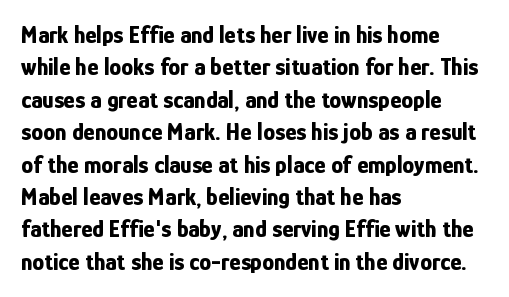
Q: Is the text bold? A: Yes.
Q: Is the text italic (slanted)? A: No, it is upright.
Q: Is the text underlined? A: No.
Q: How is the paragraph aligned? A: Left-aligned.
Q: Is the spacing between letters normal or unusually wide? A: Normal.
Q: Is the spacing between lines tight, normal or loose? A: Normal.
